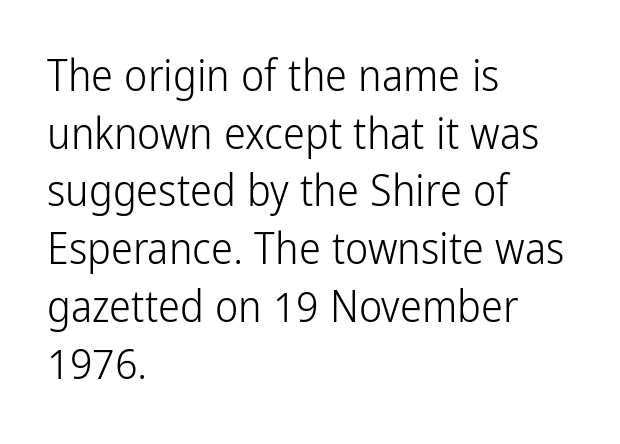
The image shows 44 px light, condensed sans-serif type, upright; set left-aligned, normal line spacing (1.31x), normal letter spacing, not underlined; low stroke contrast and a medium x-height.
